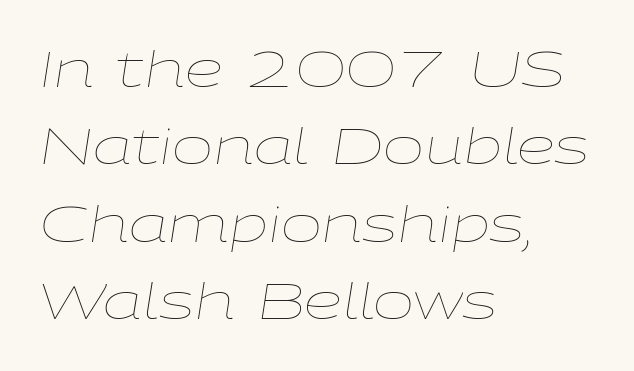
The image shows 49 px thin, wide type, italic (leaning right); set left-aligned, normal line spacing (1.58x), normal letter spacing, not underlined; low stroke contrast and a medium x-height.
